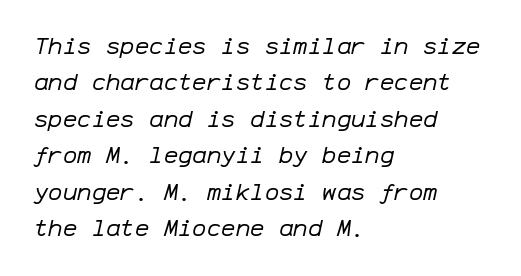
{"italic": "yes", "lean": "right", "slant_degrees": 12, "bold": "no", "underline": "no", "align": "left", "line_spacing": "normal", "line_spacing_ratio": 1.52, "letter_spacing": "normal", "letter_spacing_em": 0.0, "glyph_px": 24}
